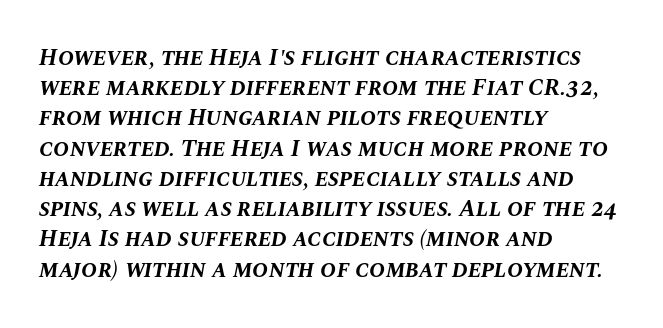
Q: Is the text bold? A: Yes.
Q: Is the text italic (slanted)? A: Yes, it leans right by about 10 degrees.
Q: Is the text underlined? A: No.
Q: How is the paragraph aligned? A: Left-aligned.
Q: Is the spacing between letters normal or unusually wide? A: Normal.
Q: Is the spacing between lines tight, normal or loose? A: Normal.
